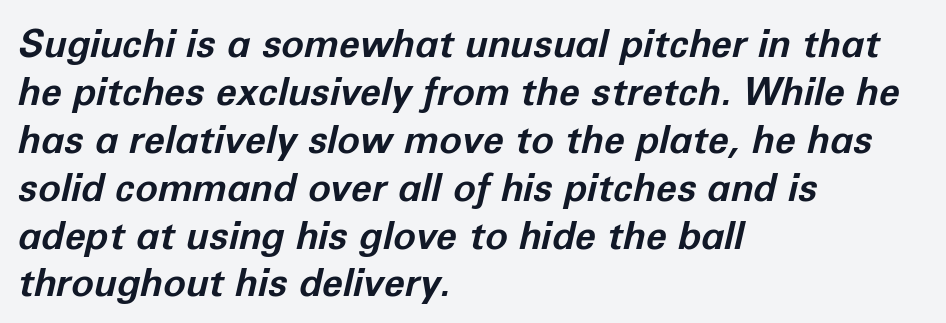
Each new line begins a customary step beneath the previous one. A student would call this left alignment; a typographer would say flush left, rag right. Here the designer chose a conventional face with non-uniform glyph widths. The glyphs look as if they've been sheared to an angle. On the weight axis this lands at bold, roughly 700. Any mark beneath the type? The region is blank.
